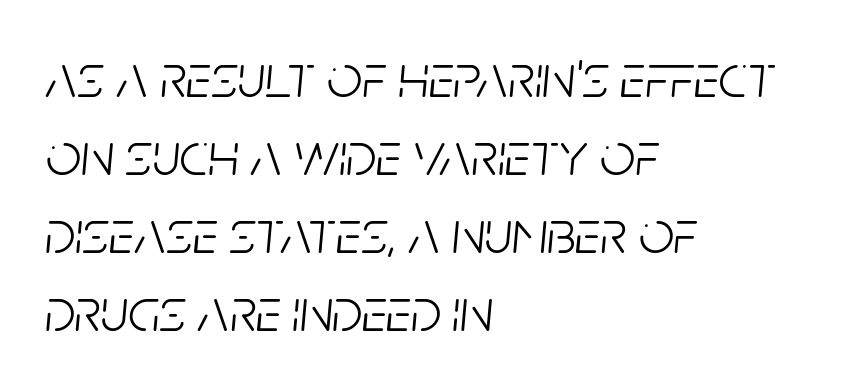
Q: Is the text bold? A: No.
Q: Is the text italic (slanted)? A: Yes, it leans right by about 5 degrees.
Q: Is the text underlined? A: No.
Q: How is the paragraph aligned? A: Left-aligned.
Q: Is the spacing between letters normal or unusually wide? A: Normal.
Q: Is the spacing between lines tight, normal or loose? A: Normal.
Q: Width (condensed, normal, or wide)? A: Condensed.
Q: Stroke contrast? A: Low.
Q: x-height? A: Large.
Q: Monospaced? A: No.
